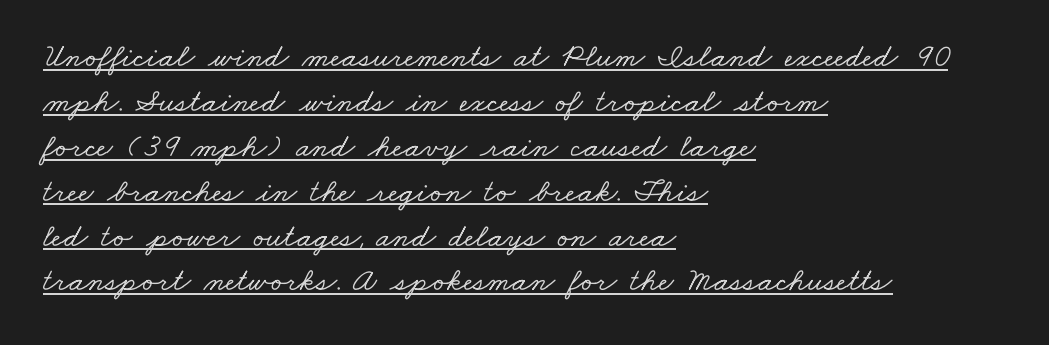
Regarding serifs, this sample has them. One-word summary of the alignment: left. The words here are underlined. Tracking here is standard; glyphs follow each other at the usual distance.
